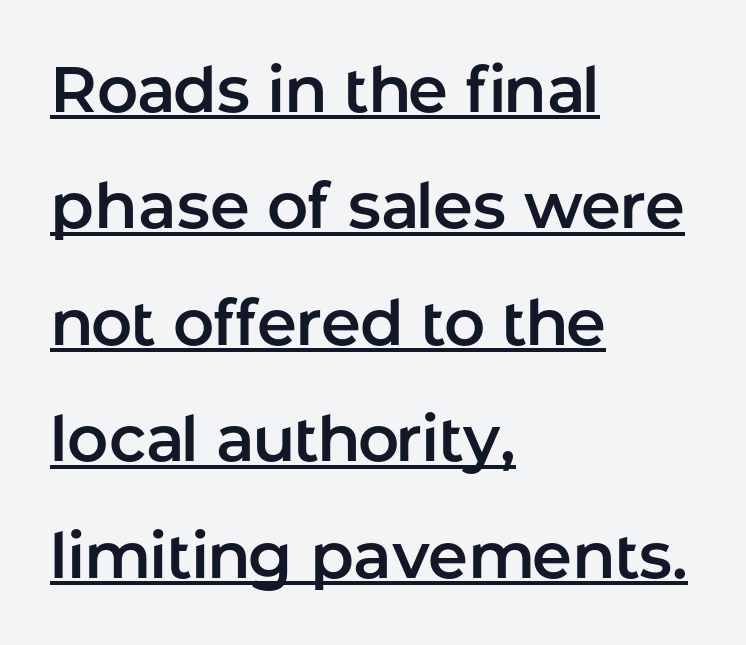
Q: Is the text italic (slanted)? A: No, it is upright.
Q: Is the typeface a serif or a sans-serif typeface? A: Sans-serif.
Q: Is the text underlined? A: Yes.
Q: How is the paragraph aligned? A: Left-aligned.
Q: Is the spacing between letters normal or unusually wide? A: Normal.
Q: Width (condensed, normal, or wide)? A: Normal.
Q: Stroke contrast? A: Low.
Q: x-height? A: Medium.
Q: Monospaced? A: No.
